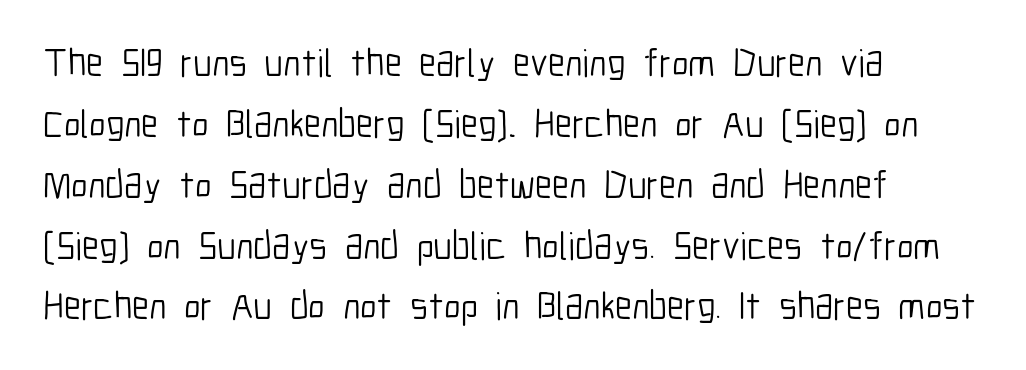
{"serif": "no", "italic": "no", "bold": "no", "weight": "light", "width": "condensed", "stroke_contrast": "low", "x_height": "medium", "monospaced": "no", "underline": "no", "align": "left", "line_spacing": "normal", "line_spacing_ratio": 1.56, "letter_spacing": "normal", "letter_spacing_em": 0.0, "glyph_px": 39}
